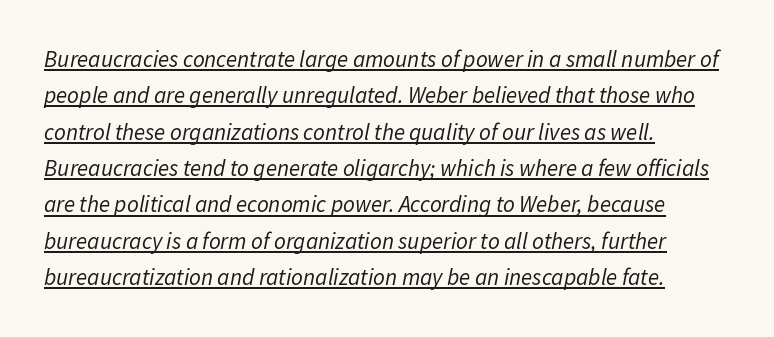
The image shows 23 px text type, italic (leaning right); set left-aligned, normal line spacing (1.58x), normal letter spacing, underlined.
